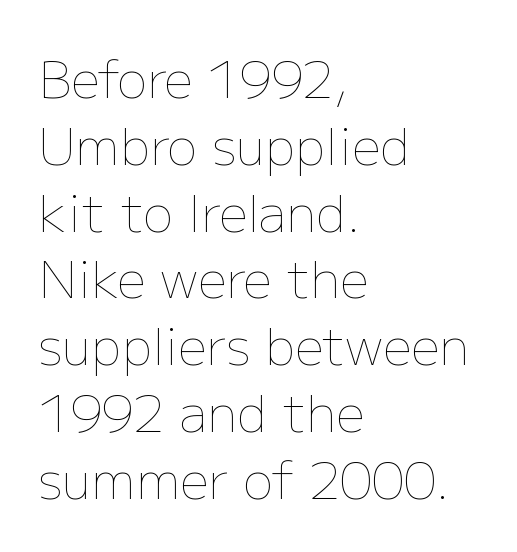
Q: Is the text bold? A: No.
Q: Is the text italic (slanted)? A: No, it is upright.
Q: Is the text underlined? A: No.
Q: How is the paragraph aligned? A: Left-aligned.
Q: Is the spacing between letters normal or unusually wide? A: Normal.
Q: Is the spacing between lines tight, normal or loose? A: Normal.
Q: Width (condensed, normal, or wide)? A: Normal.
Q: Stroke contrast? A: Low.
Q: x-height? A: Medium.
Q: Monospaced? A: No.
